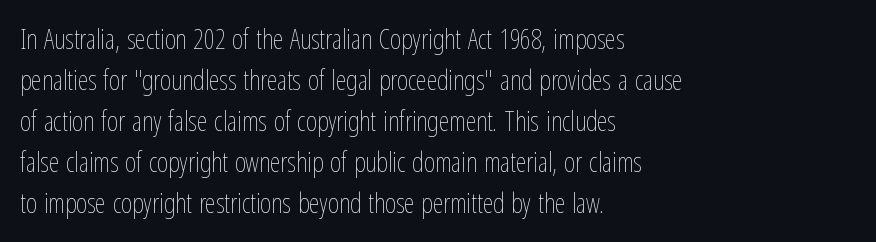
{"italic": "no", "bold": "no", "underline": "no", "align": "left", "line_spacing": "normal", "line_spacing_ratio": 1.52, "letter_spacing": "normal", "letter_spacing_em": 0.0, "glyph_px": 27}
